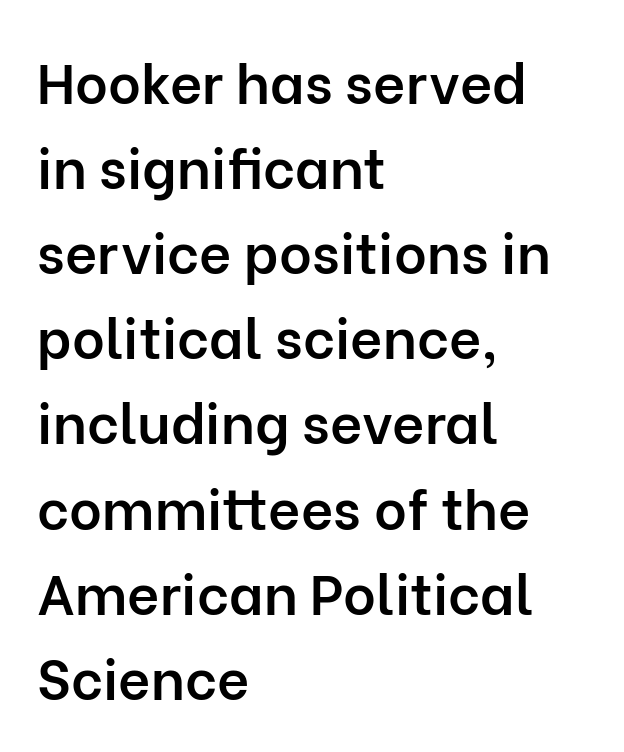
Here the designer chose a conventional face with non-uniform glyph widths. Here the glyphs are tracked normally, forming tight word shapes. Set as a demibold, roughly 600 on the weight scale. The specimen omits any rule beneath the text block's lines. Characters remain perfectly vertical along every line.
